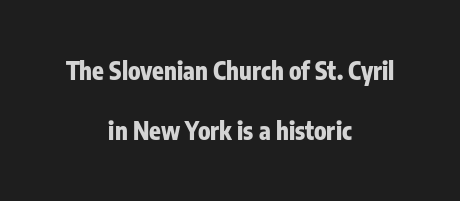
Q: Is the text bold? A: Yes.
Q: Is the text italic (slanted)? A: No, it is upright.
Q: Is the text underlined? A: No.
Q: How is the paragraph aligned? A: Centered.
Q: Is the spacing between letters normal or unusually wide? A: Normal.
Q: Is the spacing between lines tight, normal or loose? A: Loose.
